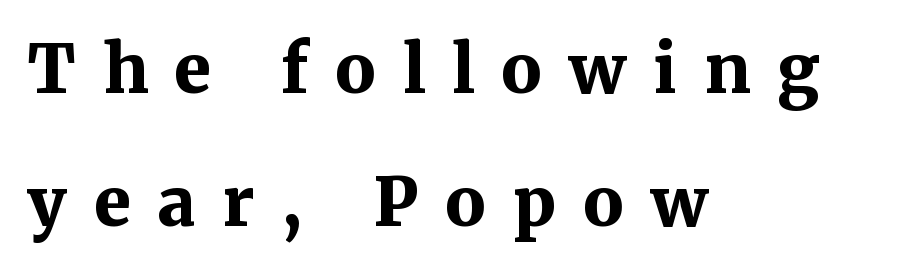
Q: Is the text bold? A: Yes.
Q: Is the text italic (slanted)? A: No, it is upright.
Q: Is the typeface a serif or a sans-serif typeface? A: Serif.
Q: Is the text underlined? A: No.
Q: How is the paragraph aligned? A: Left-aligned.
Q: Is the spacing between letters normal or unusually wide? A: Unusually wide.
Q: Is the spacing between lines tight, normal or loose? A: Loose.
Q: Width (condensed, normal, or wide)? A: Normal.
Q: Stroke contrast? A: Medium.
Q: x-height? A: Medium.
Q: Monospaced? A: No.
